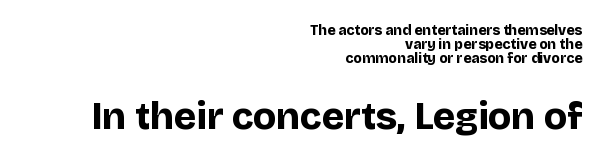
Size contrast runs from small at the top to large at the bottom. Note the varied advance widths — an 'i' is clearly narrower than an 'm'. The passage shown is typeset with a sans-serif family. The rendering uses a small line-height, squeezing the rows. Alignment: flush right. The gap between lines stays unmarked.
